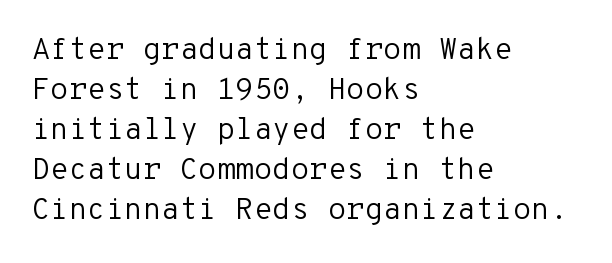
The image shows 30 px regular-weight sans-serif type, upright, monospaced; set left-aligned, normal line spacing (1.33x), normal letter spacing, not underlined; low stroke contrast and a medium x-height.
